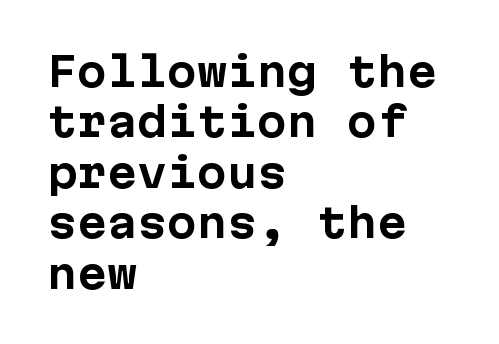
Q: Is the text bold? A: Yes.
Q: Is the text italic (slanted)? A: No, it is upright.
Q: Is the typeface a serif or a sans-serif typeface? A: Sans-serif.
Q: Is the text underlined? A: No.
Q: How is the paragraph aligned? A: Left-aligned.
Q: Is the spacing between letters normal or unusually wide? A: Normal.
Q: Is the spacing between lines tight, normal or loose? A: Normal.
Q: Width (condensed, normal, or wide)? A: Normal.
Q: Stroke contrast? A: Low.
Q: x-height? A: Medium.
Q: Monospaced? A: Yes.
